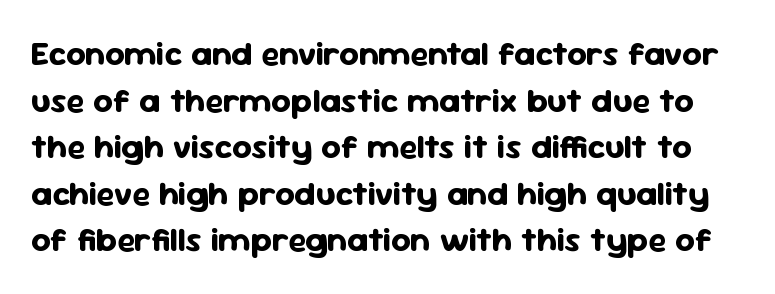
Pretty heavy lettering here — definitely bold. What stands out about the letter spacing? Nothing — it is the standard amount. Serifs: no, the terminals of the letterforms are clean. Posture: vertical. You could not count columns in this text — the font is proportionally spaced.
